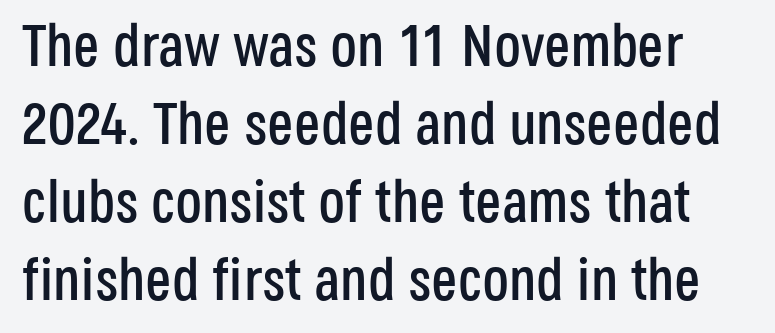
The image shows 59 px condensed sans-serif type, upright; set normal line spacing (1.32x), normal letter spacing, not underlined; low stroke contrast and a large x-height.
